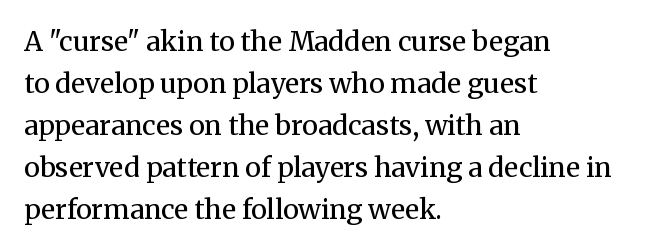
The image shows 27 px text type, upright; set left-aligned, normal line spacing (1.56x), normal letter spacing, not underlined.
